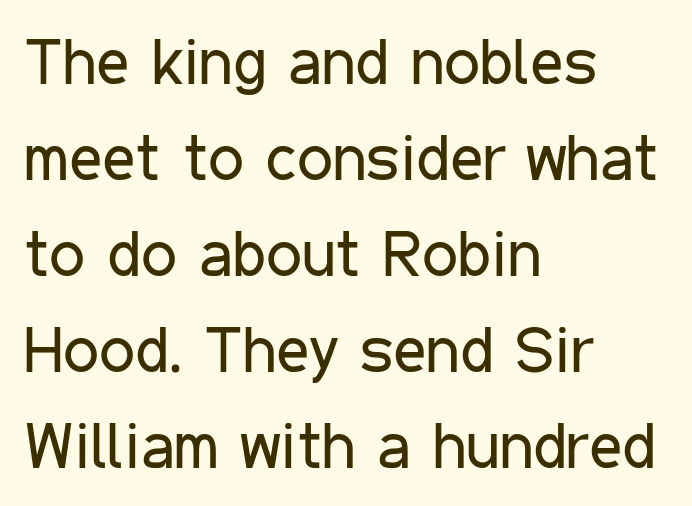
A classic flush-left, rag-right setting is used for this passage. Think of a printed novel: that variable character pitch is what you see here. Underline: absent. If you drew a line through each stem, it would be perfectly vertical.
